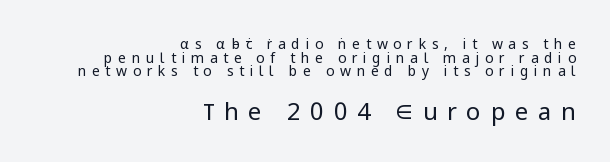
{"italic": "no", "bold": "no", "underline": "no", "align": "right", "line_spacing": "tight", "line_spacing_ratio": 0.97, "letter_spacing": "wide", "letter_spacing_em": 0.4, "larger_block": "second", "size_ratio": 1.71, "glyph_px": 24}
